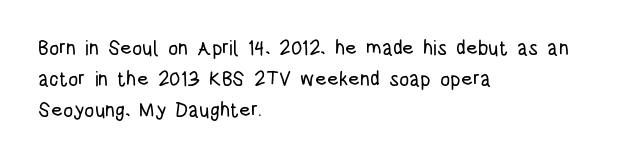
You could call the tracking neutral — neither tight nor loose. No italicization has been applied; the sample stays upright. Just letters on the line, the space beneath them empty. Compared with typical paragraphs, the rows here are spaced about the same.
